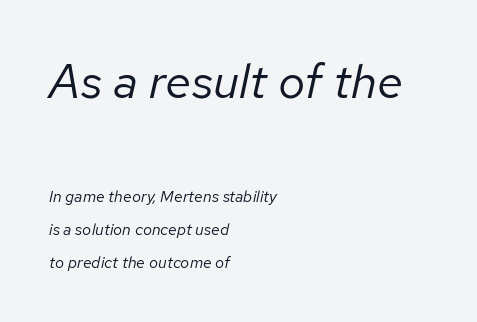
The image shows 48 px regular-weight type, italic (leaning right); set left-aligned, loose line spacing (2.04x), normal letter spacing, not underlined; the first (top) block is 3.0x larger; low stroke contrast and a medium x-height.
